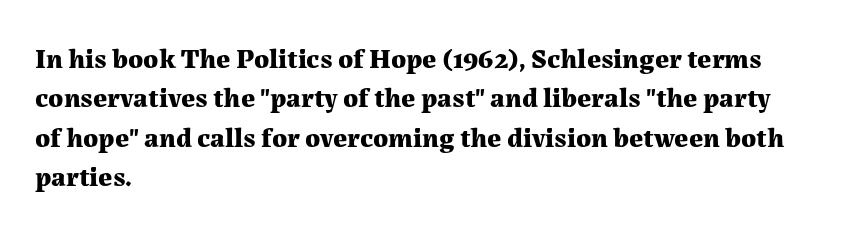
Visually the block forms a straight wall on the left and a jagged coastline on the right. Is this a sans? No — the strokes have serifs. No italicization has been applied; the sample stays upright. Pretty heavy lettering here — definitely bold. Each new line begins a customary step beneath the previous one.
